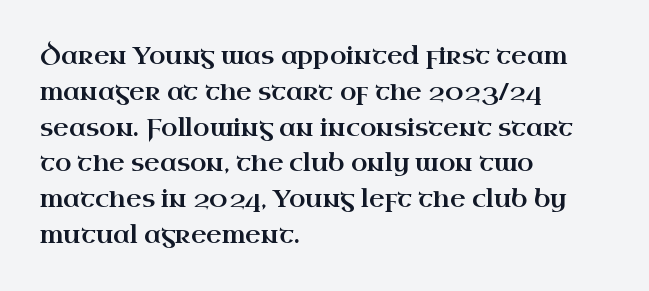
{"italic": "no", "underline": "no", "align": "left", "line_spacing": "normal", "line_spacing_ratio": 1.49, "letter_spacing": "normal", "letter_spacing_em": 0.0, "glyph_px": 24}
